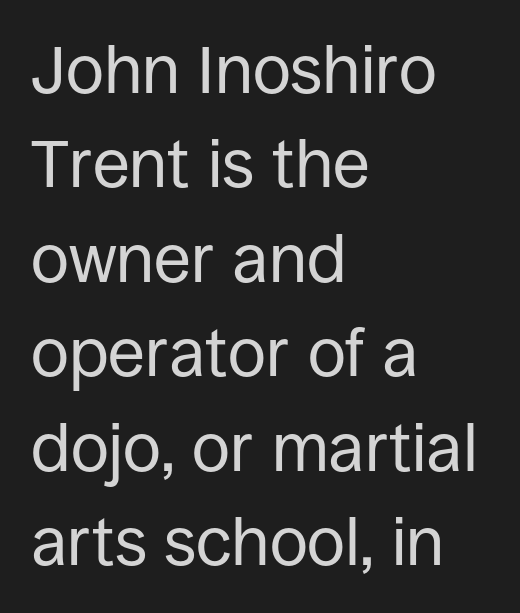
Is the type heavy? It reads as light-to-regular instead. The words here are not underlined. In terms of letterform style, serifs are entirely absent. Baseline-to-baseline distance is the conventional proportion of letter height. Do the letters lean? They stand straight. Reading down the block, your eye returns to a fixed left position each line.
